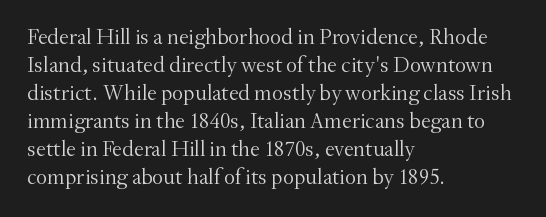
The image shows 22 px text type, upright; set left-aligned, normal line spacing (1.27x), normal letter spacing, not underlined.
